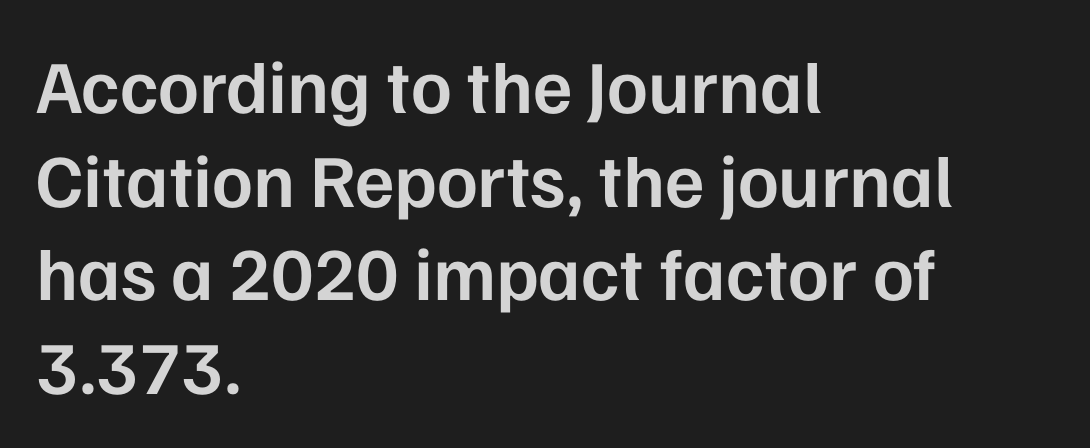
{"serif": "no", "italic": "no", "bold": "semi", "weight": "semibold", "width": "normal", "stroke_contrast": "low", "x_height": "medium", "monospaced": "no", "underline": "no", "align": "left", "line_spacing": "normal", "line_spacing_ratio": 1.25, "letter_spacing": "normal", "letter_spacing_em": 0.0, "glyph_px": 75}
